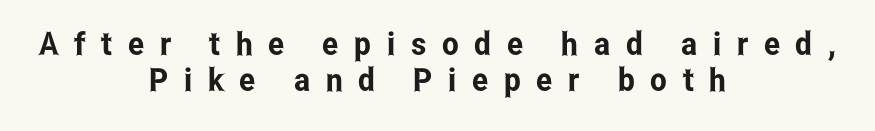
{"serif": "no", "italic": "no", "width": "condensed", "stroke_contrast": "low", "x_height": "medium", "monospaced": "no", "underline": "no", "align": "center", "line_spacing": "tight", "line_spacing_ratio": 1.13, "letter_spacing": "wide", "letter_spacing_em": 0.49, "glyph_px": 32}
